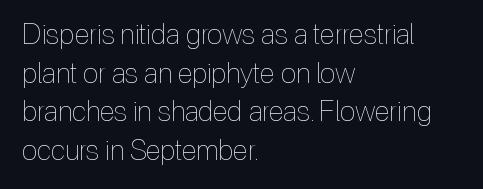
{"italic": "no", "bold": "no", "weight": "thin", "width": "condensed", "x_height": "medium", "monospaced": "no", "underline": "no", "align": "left", "line_spacing": "normal", "line_spacing_ratio": 1.38, "letter_spacing": "normal", "letter_spacing_em": 0.0, "glyph_px": 28}
